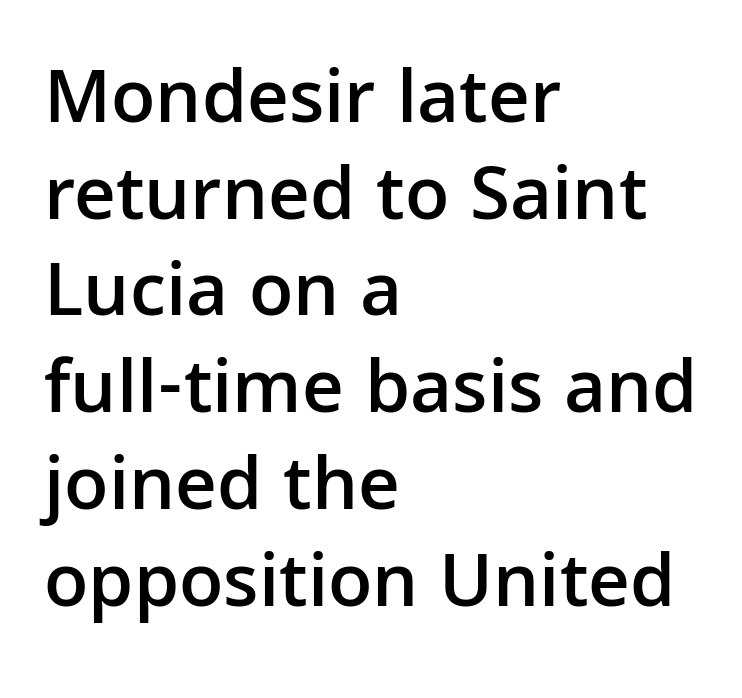
Q: Is the text bold? A: Semi-bold.
Q: Is the text italic (slanted)? A: No, it is upright.
Q: Is the typeface a serif or a sans-serif typeface? A: Sans-serif.
Q: Is the text underlined? A: No.
Q: How is the paragraph aligned? A: Left-aligned.
Q: Is the spacing between letters normal or unusually wide? A: Normal.
Q: Width (condensed, normal, or wide)? A: Normal.
Q: Stroke contrast? A: Low.
Q: x-height? A: Medium.
Q: Monospaced? A: No.
